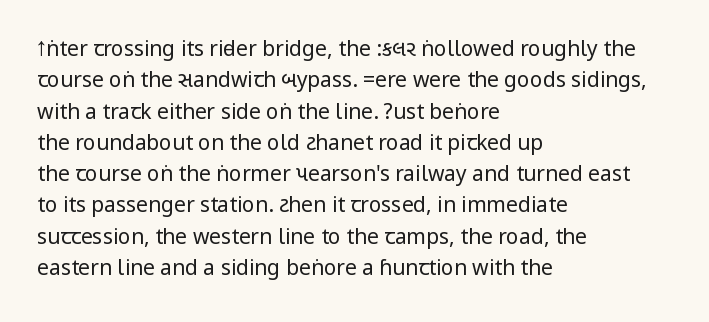
The image shows 21 px text type, upright; set left-aligned, normal line spacing (1.49x), normal letter spacing, not underlined.
